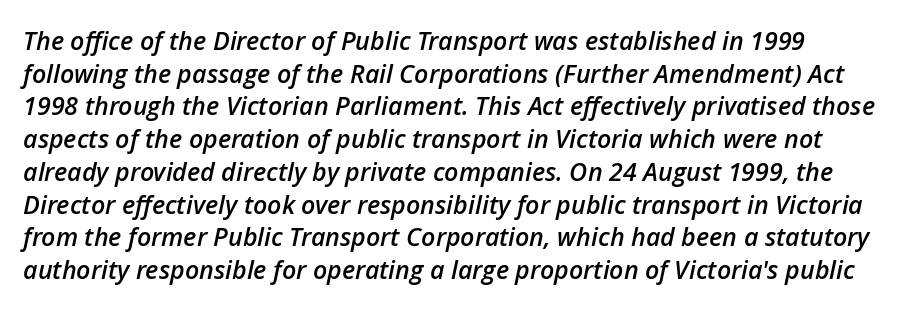
The image shows 25 px text type, italic (leaning right); set normal line spacing (1.31x), normal letter spacing, not underlined.
